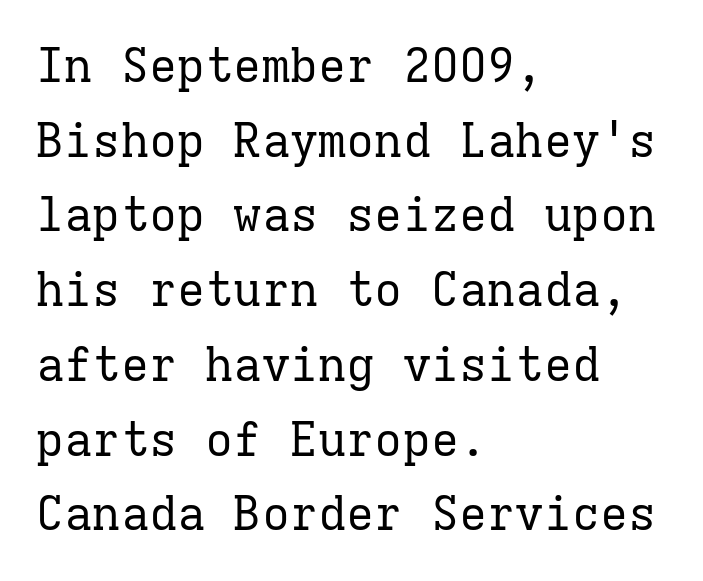
The image shows 47 px regular-weight serif type, upright, monospaced; set left-aligned, normal line spacing (1.59x), normal letter spacing, not underlined; low stroke contrast and a medium x-height.
